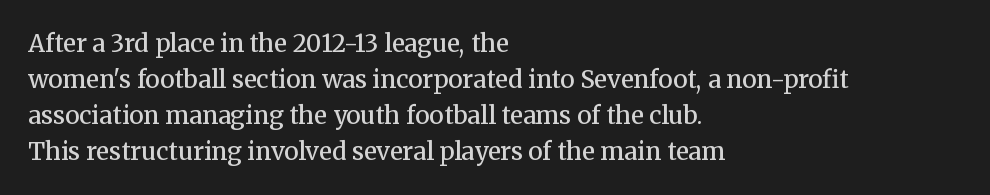
Q: Is the text bold? A: Semi-bold.
Q: Is the text italic (slanted)? A: No, it is upright.
Q: Is the text underlined? A: No.
Q: How is the paragraph aligned? A: Left-aligned.
Q: Is the spacing between letters normal or unusually wide? A: Normal.
Q: Is the spacing between lines tight, normal or loose? A: Normal.
